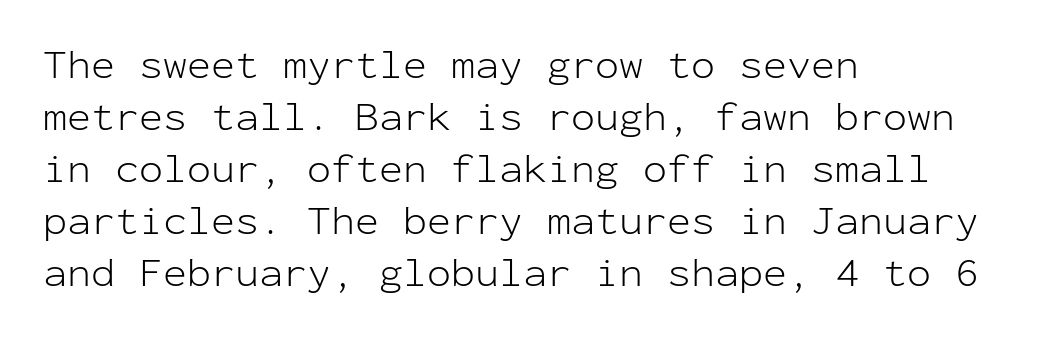
The image shows 40 px light sans-serif type, upright, monospaced; set left-aligned, normal line spacing (1.3x), normal letter spacing, not underlined; low stroke contrast and a medium x-height.
